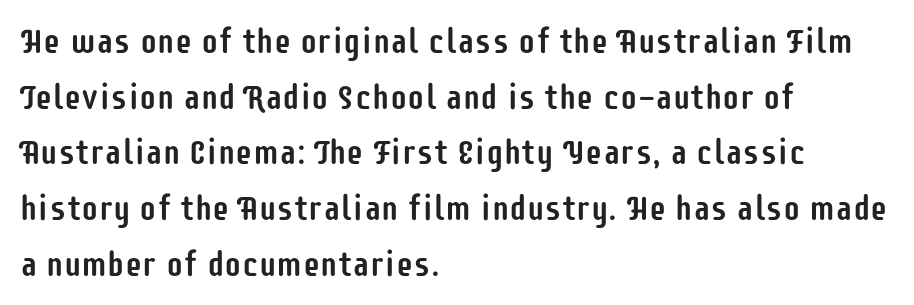
Between one letter and the next there's only the usual sliver of space. In terms of letterform style, serifs are entirely absent. The compositor pushed each line to the left boundary. If you drew a line through each stem, it would be perfectly vertical. Evenly set lines give the paragraph a standard silhouette. Descenders hang freely into open space.
